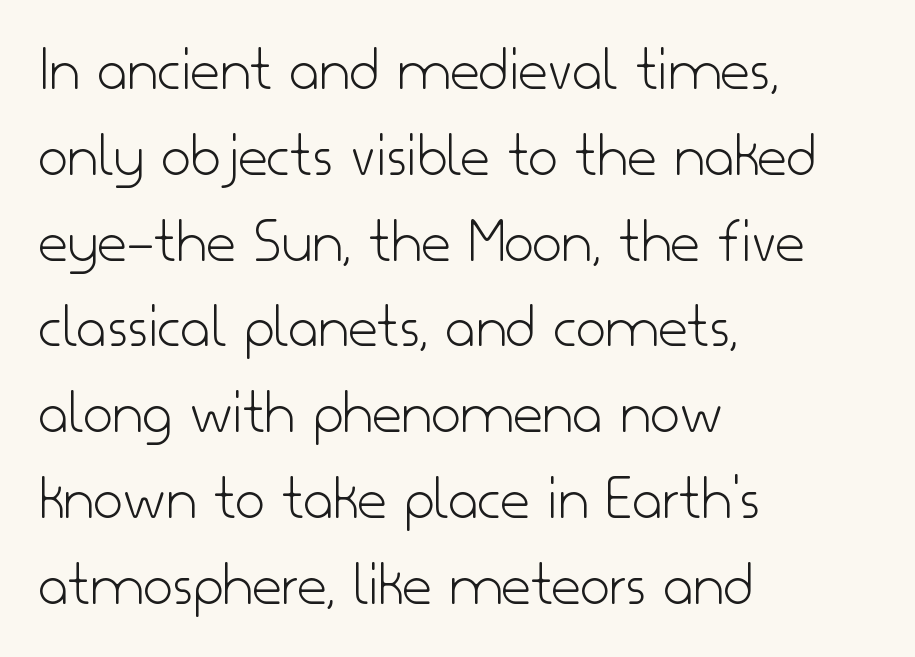
Q: Is the text bold? A: No.
Q: Is the text italic (slanted)? A: No, it is upright.
Q: Is the typeface a serif or a sans-serif typeface? A: Sans-serif.
Q: Is the text underlined? A: No.
Q: How is the paragraph aligned? A: Left-aligned.
Q: Is the spacing between letters normal or unusually wide? A: Normal.
Q: Is the spacing between lines tight, normal or loose? A: Normal.
Q: Width (condensed, normal, or wide)? A: Normal.
Q: Stroke contrast? A: Low.
Q: x-height? A: Small.
Q: Monospaced? A: No.
